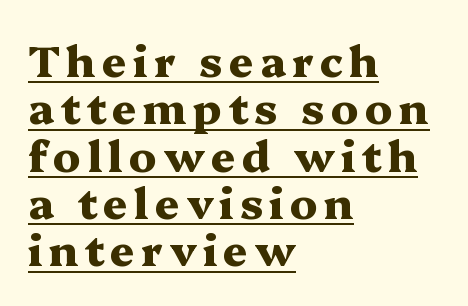
{"serif": "yes", "italic": "no", "bold": "yes", "weight": "heavy", "width": "wide", "stroke_contrast": "medium", "x_height": "medium", "monospaced": "no", "underline": "yes", "align": "left", "line_spacing": "tight", "line_spacing_ratio": 1.1, "glyph_px": 43}
